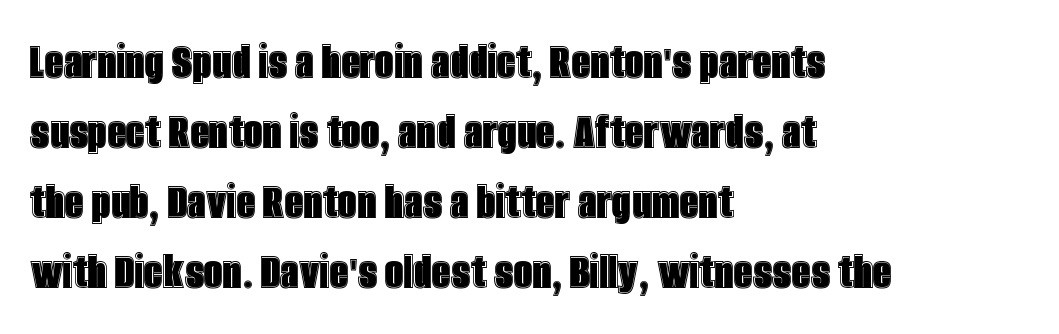
{"italic": "no", "width": "condensed", "x_height": "large", "monospaced": "no", "underline": "no", "align": "left", "line_spacing": "normal", "line_spacing_ratio": 1.32, "letter_spacing": "normal", "letter_spacing_em": 0.0, "glyph_px": 53}
